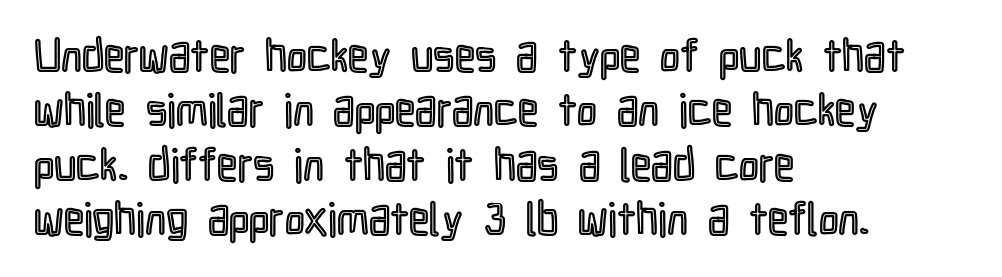
{"italic": "no", "width": "condensed", "x_height": "medium", "monospaced": "no", "underline": "no", "align": "left", "line_spacing_ratio": 1.21, "letter_spacing": "normal", "letter_spacing_em": 0.0, "glyph_px": 45}
